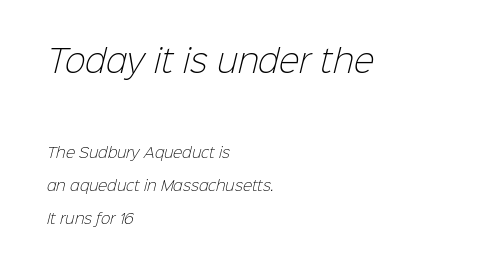
Q: Is the text bold? A: No.
Q: Is the typeface a serif or a sans-serif typeface? A: Sans-serif.
Q: Is the text underlined? A: No.
Q: How is the paragraph aligned? A: Left-aligned.
Q: Is the spacing between letters normal or unusually wide? A: Normal.
Q: Is the spacing between lines tight, normal or loose? A: Loose.
Q: Which block of text is set in a larger size, the first (top) or the second (bottom)? A: The first (top) one.
Q: Width (condensed, normal, or wide)? A: Normal.
Q: Stroke contrast? A: Low.
Q: x-height? A: Medium.
Q: Monospaced? A: No.
